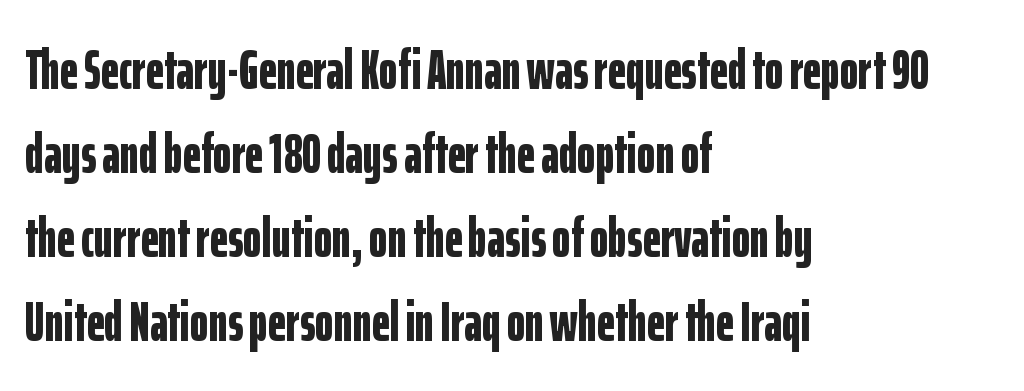
{"serif": "no", "italic": "no", "bold": "yes", "weight": "bold", "width": "condensed", "stroke_contrast": "low", "x_height": "medium", "monospaced": "no", "underline": "no", "align": "left", "line_spacing": "normal", "line_spacing_ratio": 1.5, "letter_spacing": "normal", "letter_spacing_em": 0.0, "glyph_px": 56}
